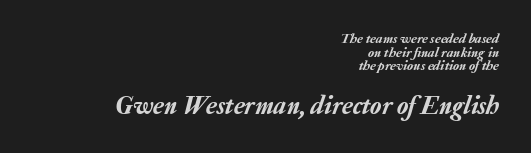
Is the type slanted? Yes — the strokes lean at a clear angle. Teacher's note: observe the even right margin — that is flush-right alignment. The gap between lines stays unmarked. The block sitting lower on the canvas is the one with enlarged characters.
